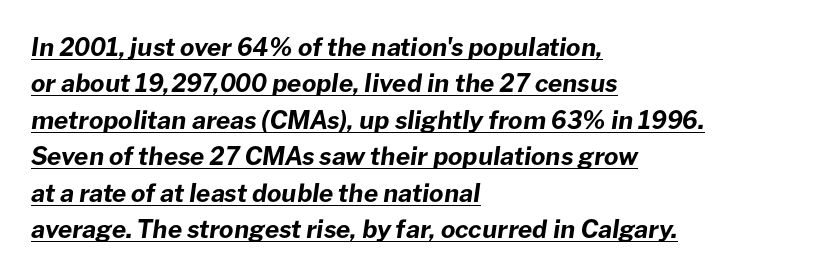
{"italic": "yes", "lean": "right", "slant_degrees": 8, "bold": "yes", "underline": "yes", "align": "left", "line_spacing": "normal", "line_spacing_ratio": 1.46, "letter_spacing": "normal", "letter_spacing_em": 0.0, "glyph_px": 25}
